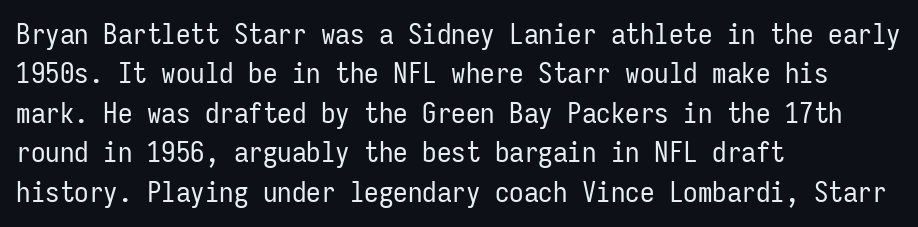
Here the designer chose a console-style face with uniform glyph widths. These lines were composed using upright roman letters. Summary of weight: not heavy and not bold. Vertical spacing — default. No feet cap the strokes, marking this as sans-serif type.
